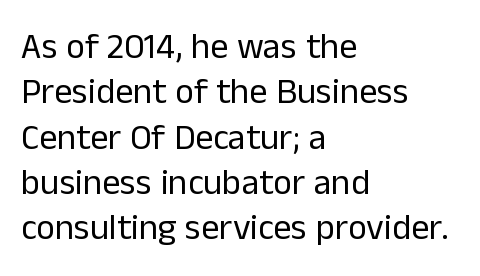
The image shows 36 px regular-weight sans-serif type, upright; set left-aligned, normal line spacing (1.26x), normal letter spacing, not underlined; low stroke contrast and a medium x-height.
